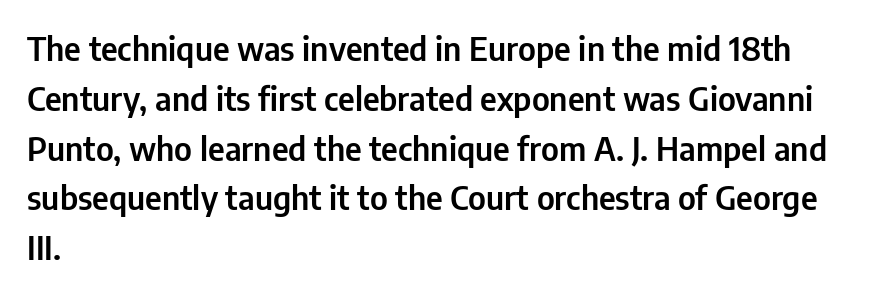
{"serif": "no", "italic": "no", "width": "condensed", "stroke_contrast": "low", "x_height": "medium", "monospaced": "no", "underline": "no", "align": "left", "line_spacing": "normal", "line_spacing_ratio": 1.51, "letter_spacing": "normal", "letter_spacing_em": 0.0, "glyph_px": 33}
